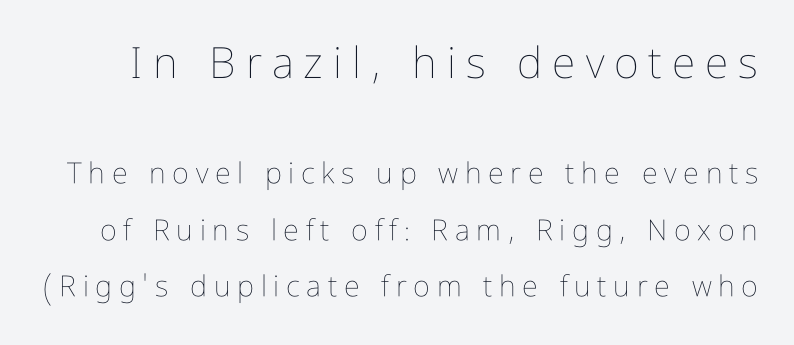
You could fit nearly another row in the gap between these rows. You get the large type first, then a drop to smaller type. Someone cranked the tracking dial way up on this one. The specimen omits any rule beneath the text block's lines.
